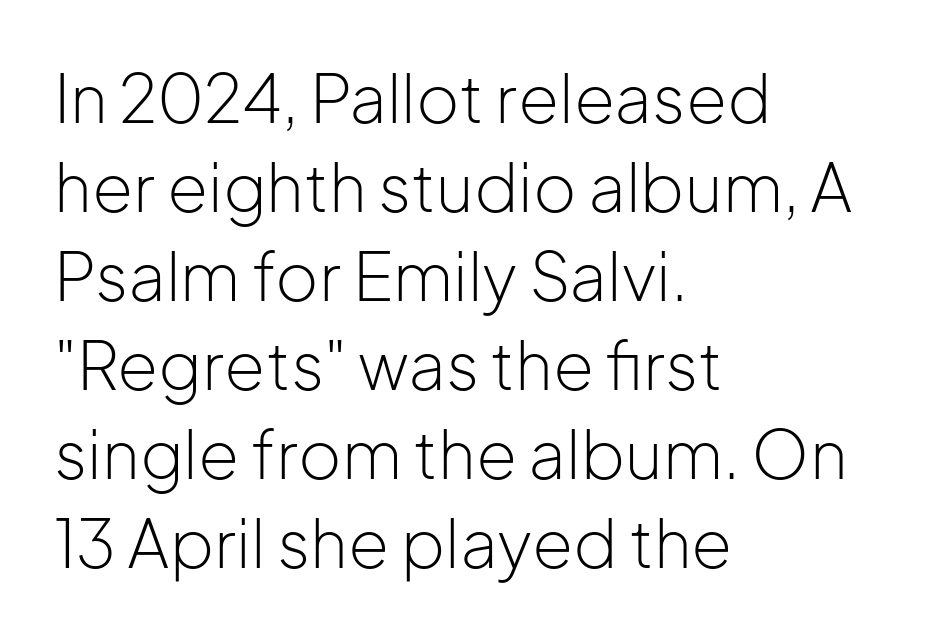
Q: Is the text bold? A: No.
Q: Is the text italic (slanted)? A: No, it is upright.
Q: Is the typeface a serif or a sans-serif typeface? A: Sans-serif.
Q: Is the text underlined? A: No.
Q: How is the paragraph aligned? A: Left-aligned.
Q: Is the spacing between letters normal or unusually wide? A: Normal.
Q: Is the spacing between lines tight, normal or loose? A: Normal.
Q: Width (condensed, normal, or wide)? A: Normal.
Q: Stroke contrast? A: Low.
Q: x-height? A: Medium.
Q: Monospaced? A: No.
